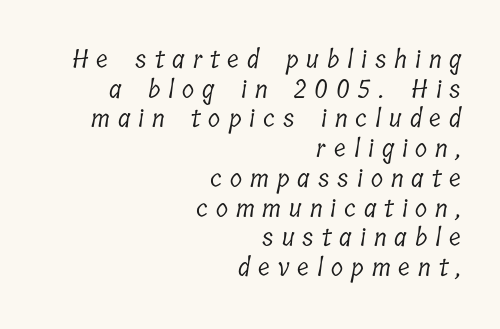
The image shows 25 px text type; set right-aligned, line spacing 1.19x, unusually wide letter spacing (+0.32 em), not underlined.
